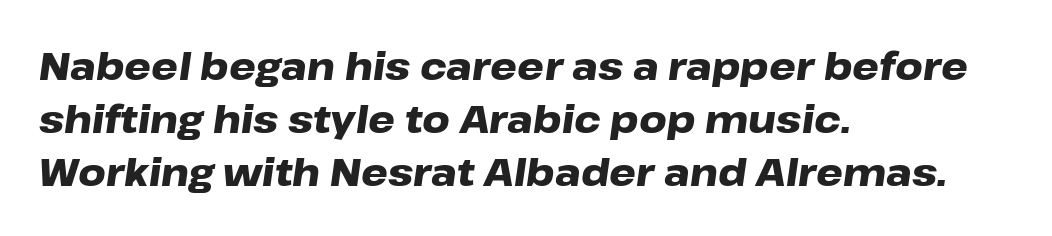
{"italic": "yes", "lean": "right", "slant_degrees": 8, "bold": "yes", "weight": "heavy", "width": "wide", "stroke_contrast": "low", "x_height": "medium", "monospaced": "no", "underline": "no", "align": "left", "line_spacing": "normal", "line_spacing_ratio": 1.39, "letter_spacing": "normal", "letter_spacing_em": 0.0, "glyph_px": 38}
